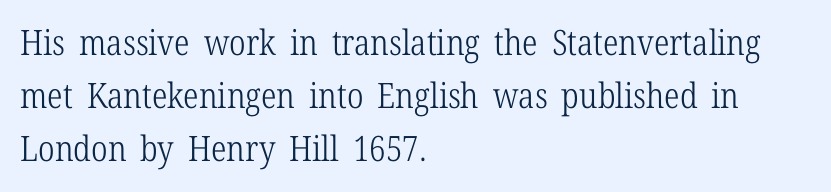
Q: Is the text bold? A: No.
Q: Is the text italic (slanted)? A: No, it is upright.
Q: Is the typeface a serif or a sans-serif typeface? A: Serif.
Q: Is the text underlined? A: No.
Q: How is the paragraph aligned? A: Left-aligned.
Q: Is the spacing between letters normal or unusually wide? A: Normal.
Q: Is the spacing between lines tight, normal or loose? A: Normal.
Q: Width (condensed, normal, or wide)? A: Condensed.
Q: Stroke contrast? A: Low.
Q: x-height? A: Medium.
Q: Monospaced? A: No.
